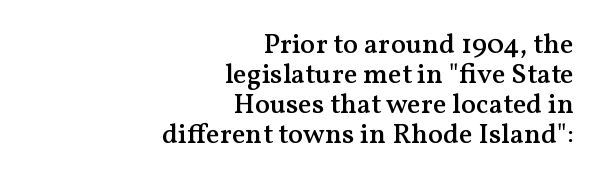
The image shows 28 px semibold serif type, upright; set right-aligned, tight line spacing (1.07x), normal letter spacing, not underlined; medium stroke contrast and a medium x-height.
